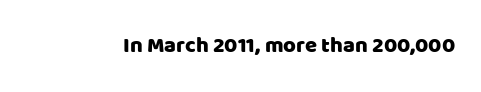
Tall strokes in this sample are plumb rather than angled. Short note: letters normally spaced. Lines of text with bare space underneath.
